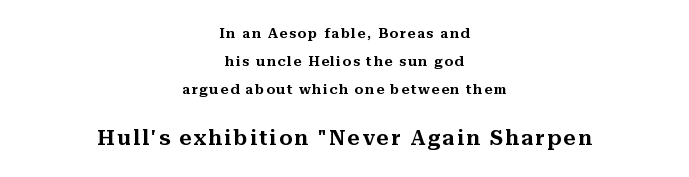
The lower block of text is set noticeably larger than the block above it. This is the regular roman posture of the typeface. Widely set lines give the paragraph a tall, airy silhouette. The whitespace from short lines is split evenly between both sides.
